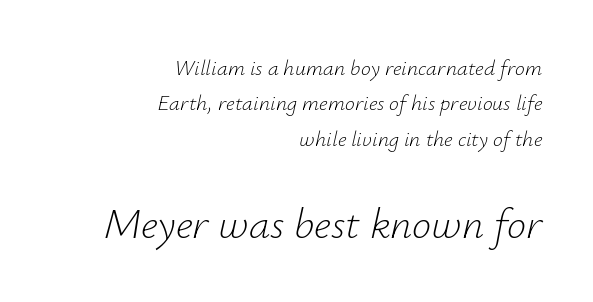
Q: Is the text bold? A: No.
Q: Is the text italic (slanted)? A: Yes, it leans right by about 12 degrees.
Q: Is the text underlined? A: No.
Q: How is the paragraph aligned? A: Right-aligned.
Q: Is the spacing between letters normal or unusually wide? A: Normal.
Q: Is the spacing between lines tight, normal or loose? A: Normal.
Q: Which block of text is set in a larger size, the first (top) or the second (bottom)? A: The second (bottom) one.
Q: Width (condensed, normal, or wide)? A: Normal.
Q: Stroke contrast? A: Low.
Q: x-height? A: Small.
Q: Monospaced? A: No.
